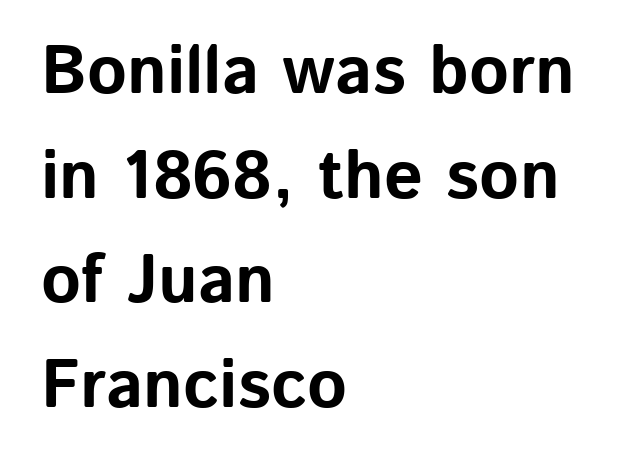
Each row of text sits above clean, open space. The type sits square on the baseline with zero lean. How would I describe the line gaps? Plain and ordinary. The letters advance in unequal steps, a hallmark of proportional type.
